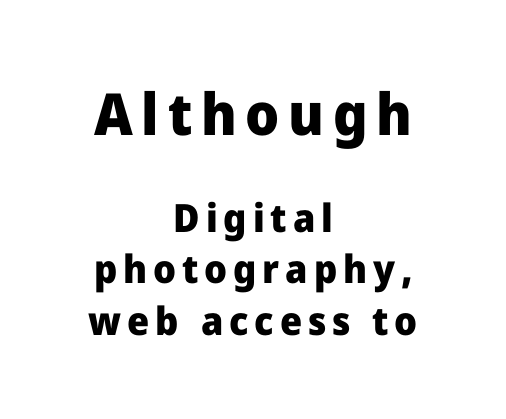
Q: Is the text bold? A: Yes.
Q: Is the text italic (slanted)? A: No, it is upright.
Q: Is the typeface a serif or a sans-serif typeface? A: Sans-serif.
Q: Is the text underlined? A: No.
Q: How is the paragraph aligned? A: Centered.
Q: Is the spacing between lines tight, normal or loose? A: Normal.
Q: Which block of text is set in a larger size, the first (top) or the second (bottom)? A: The first (top) one.
Q: Width (condensed, normal, or wide)? A: Normal.
Q: Stroke contrast? A: Low.
Q: x-height? A: Medium.
Q: Monospaced? A: No.
